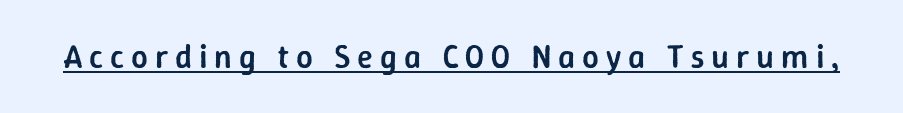
Q: Is the text bold? A: Semi-bold.
Q: Is the text italic (slanted)? A: No, it is upright.
Q: Is the typeface a serif or a sans-serif typeface? A: Sans-serif.
Q: Is the text underlined? A: Yes.
Q: Is the spacing between letters normal or unusually wide? A: Unusually wide.
Q: Width (condensed, normal, or wide)? A: Normal.
Q: Stroke contrast? A: Low.
Q: x-height? A: Medium.
Q: Monospaced? A: No.
